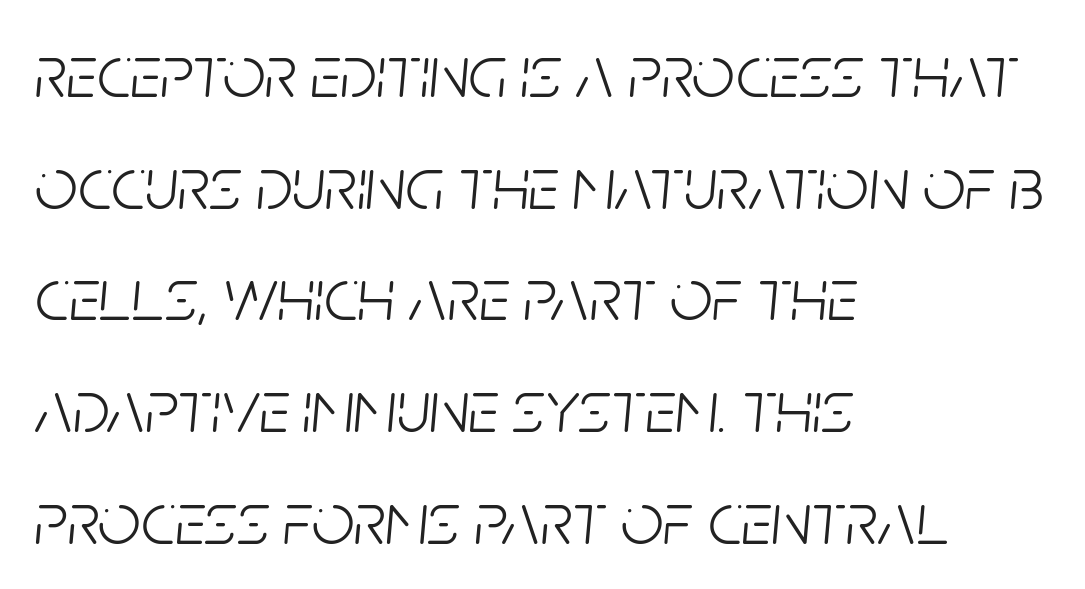
The passage shown is typed in a proportional face where columns would drift. Has an underline been added? It has not. Words appear dense and cohesive because spacing is normal. Regarding leading, the lines here are spaced in the standard way. This rendering uses left alignment, leaving the right contour irregular. An italicized treatment has been applied to the whole sample.
